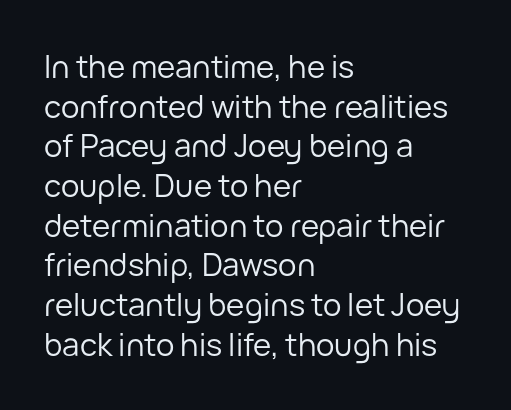
The image shows 31 px regular-weight sans-serif type, upright; set left-aligned, normal line spacing (1.28x), normal letter spacing, not underlined; low stroke contrast and a medium x-height.
